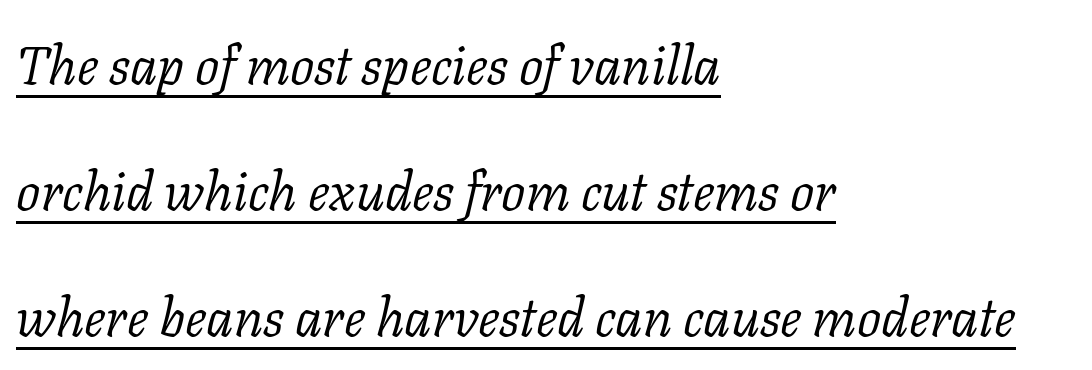
Q: Is the text bold? A: No.
Q: Is the text italic (slanted)? A: Yes, it leans right by about 11 degrees.
Q: Is the typeface a serif or a sans-serif typeface? A: Serif.
Q: Is the text underlined? A: Yes.
Q: How is the paragraph aligned? A: Left-aligned.
Q: Is the spacing between letters normal or unusually wide? A: Normal.
Q: Is the spacing between lines tight, normal or loose? A: Loose.
Q: Width (condensed, normal, or wide)? A: Normal.
Q: Stroke contrast? A: Low.
Q: x-height? A: Medium.
Q: Monospaced? A: No.
